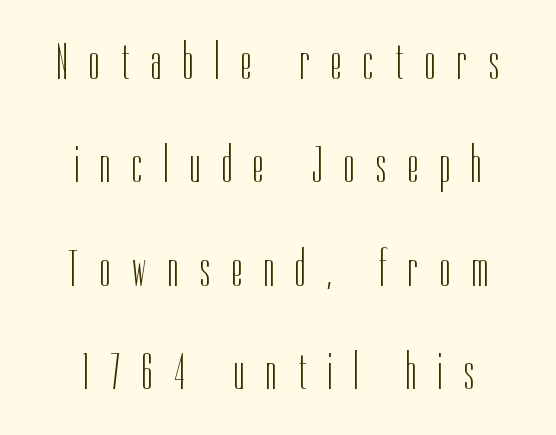
The image shows 52 px light, condensed sans-serif type, upright; set centered, loose line spacing (1.99x), unusually wide letter spacing (+0.42 em), not underlined; low stroke contrast and a medium x-height.
